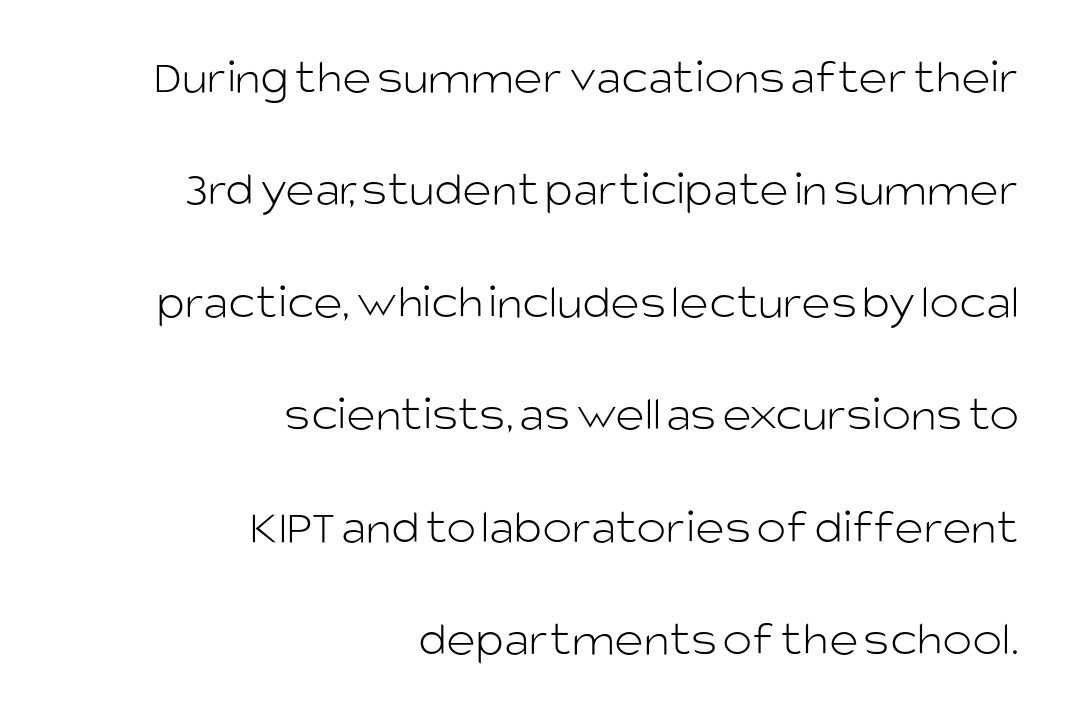
{"serif": "no", "italic": "no", "bold": "no", "weight": "light", "width": "normal", "stroke_contrast": "low", "x_height": "large", "monospaced": "no", "underline": "no", "align": "right", "line_spacing": "loose", "line_spacing_ratio": 2.25, "letter_spacing": "normal", "letter_spacing_em": 0.0, "glyph_px": 50}
